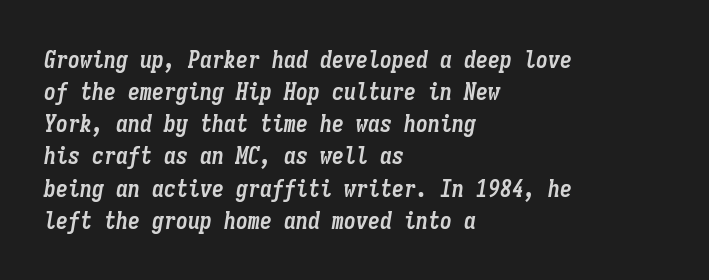
Decoration check: the copy has no underline. Rows of type keep a routine distance in the vertical direction. Every row of glyphs begins at an identical x-position on the left. Rendered with sloped, italic letterforms.
